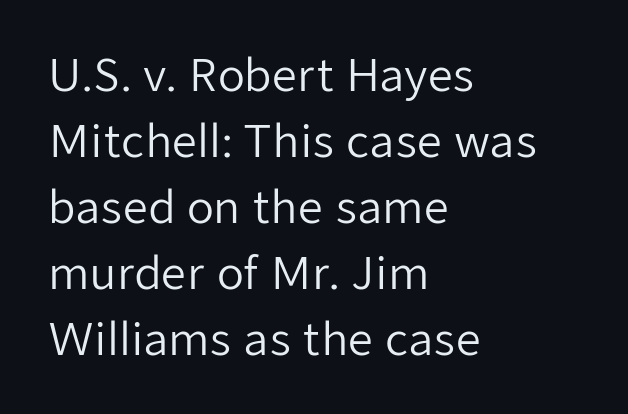
Q: Is the text bold? A: No.
Q: Is the text italic (slanted)? A: No, it is upright.
Q: Is the typeface a serif or a sans-serif typeface? A: Sans-serif.
Q: Is the text underlined? A: No.
Q: How is the paragraph aligned? A: Left-aligned.
Q: Is the spacing between letters normal or unusually wide? A: Normal.
Q: Is the spacing between lines tight, normal or loose? A: Normal.
Q: Width (condensed, normal, or wide)? A: Normal.
Q: Stroke contrast? A: Low.
Q: x-height? A: Medium.
Q: Monospaced? A: No.
